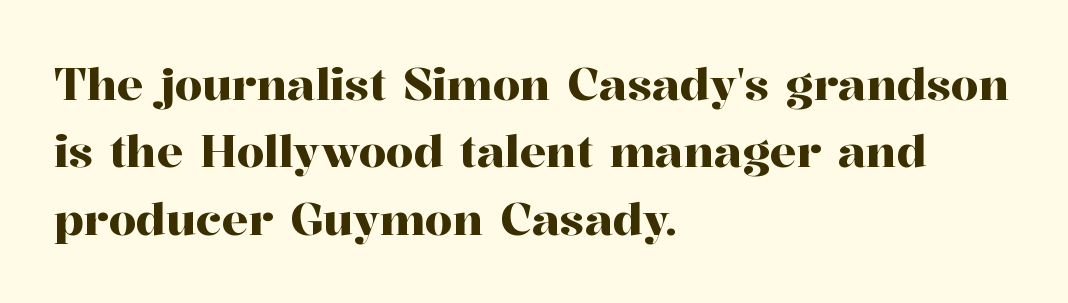
The image shows 44 px serif type, upright; set left-aligned, normal line spacing (1.53x), normal letter spacing, not underlined; high stroke contrast and a medium x-height.
